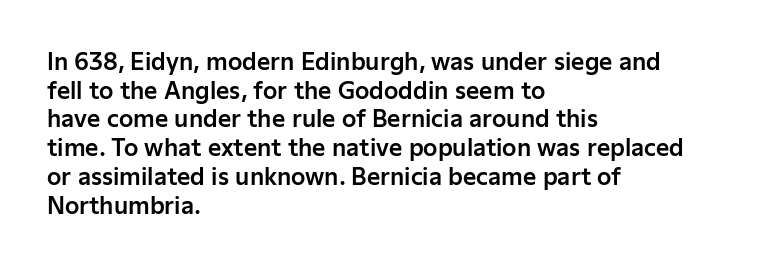
The image shows 23 px text type, upright; set left-aligned, normal line spacing (1.25x), normal letter spacing, not underlined.
